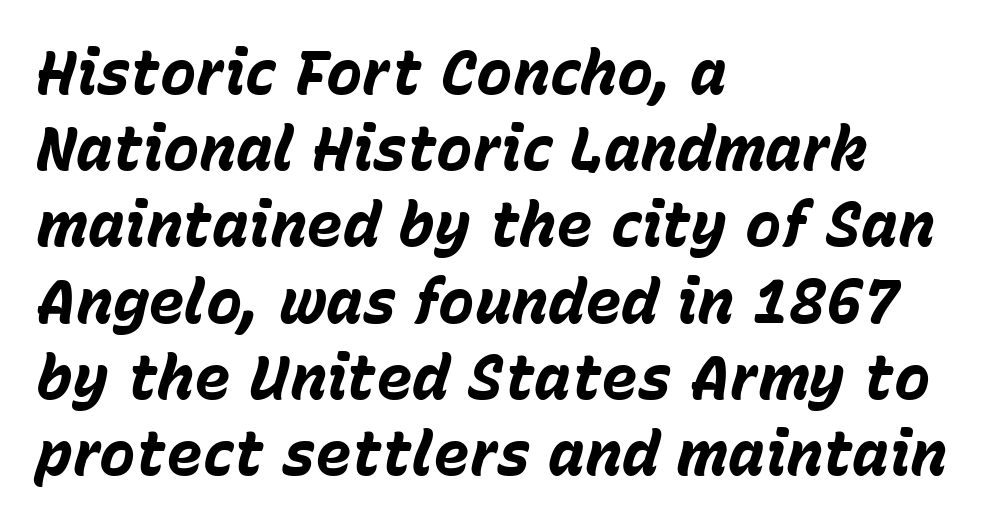
The image shows 61 px bold type, italic (leaning right); set left-aligned, normal line spacing (1.25x), normal letter spacing, not underlined; low stroke contrast and a medium x-height.
